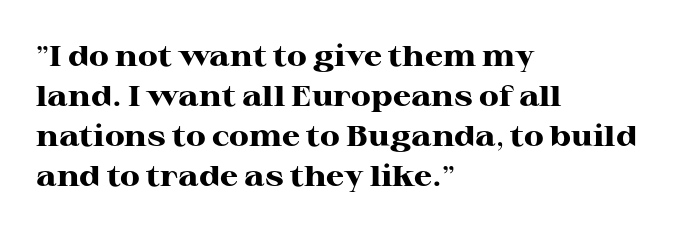
Q: Is the text bold? A: Yes.
Q: Is the text italic (slanted)? A: No, it is upright.
Q: Is the typeface a serif or a sans-serif typeface? A: Serif.
Q: Is the text underlined? A: No.
Q: How is the paragraph aligned? A: Left-aligned.
Q: Is the spacing between letters normal or unusually wide? A: Normal.
Q: Is the spacing between lines tight, normal or loose? A: Normal.
Q: Width (condensed, normal, or wide)? A: Wide.
Q: Stroke contrast? A: High.
Q: x-height? A: Medium.
Q: Monospaced? A: No.
